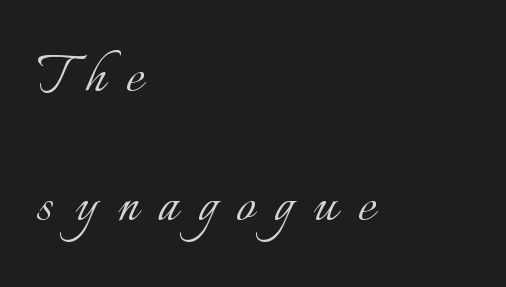
The image shows 66 px light type; set left-aligned, loose line spacing (1.96x), unusually wide letter spacing (+0.31 em), not underlined; low stroke contrast and a small x-height.
